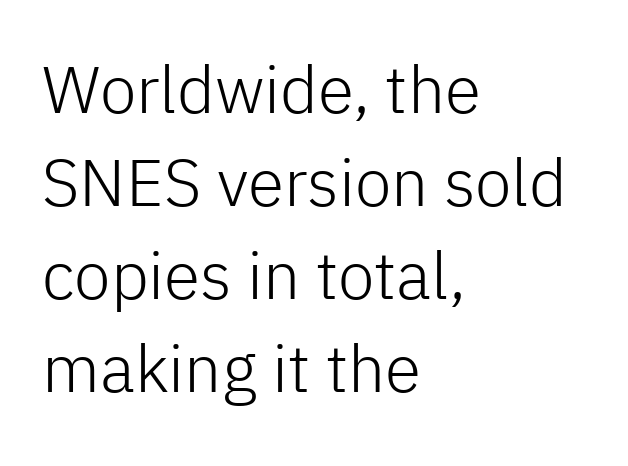
The rendering uses natural spacing where letterforms have individual widths. This rendering uses left alignment, leaving the right contour irregular. Nobody drew a line under any word here. If you measured baseline to baseline, you'd find a middling distance. Do the letters lean? They stand straight. Each stroke keeps to a modest, everyday thickness or less.
